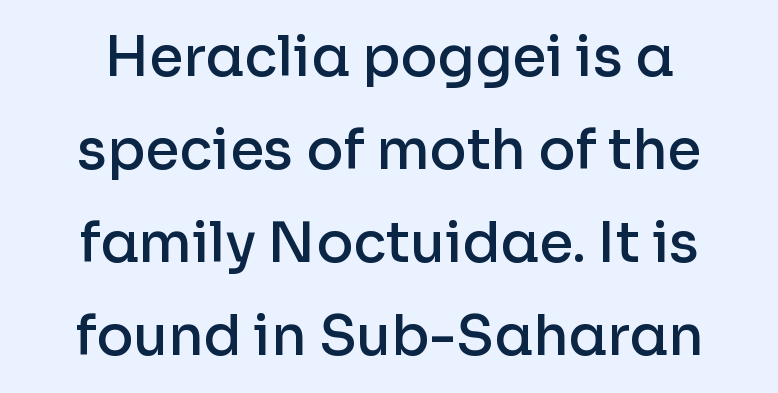
Evenly set lines give the paragraph a standard silhouette. Typographic density is moderately raised because the face is semibold. A student would call this center alignment; a typographer would say set centered. Stroke terminals: plain, sans-serif.
